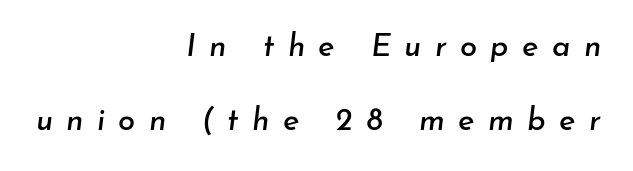
Q: Is the text italic (slanted)? A: Yes, it leans right by about 7 degrees.
Q: Is the text underlined? A: No.
Q: How is the paragraph aligned? A: Right-aligned.
Q: Is the spacing between letters normal or unusually wide? A: Unusually wide.
Q: Is the spacing between lines tight, normal or loose? A: Loose.
Q: Width (condensed, normal, or wide)? A: Normal.
Q: Stroke contrast? A: Low.
Q: x-height? A: Small.
Q: Monospaced? A: No.
